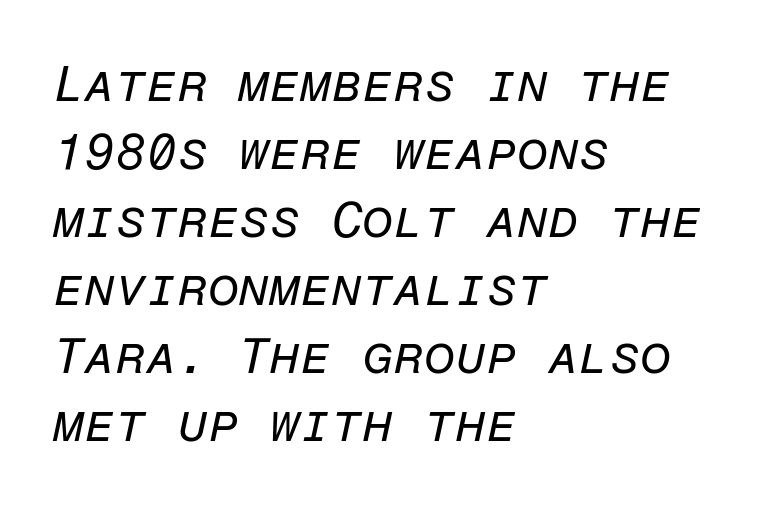
Monospaced: the letters line up in strict vertical columns. Left-aligned paragraph, ragged on the right. Observe the lean: these are italic letterforms. Tracking here is standard; glyphs follow each other at the usual distance. No word sits above an underline. This block has exactly the height ordinary leading produces.
